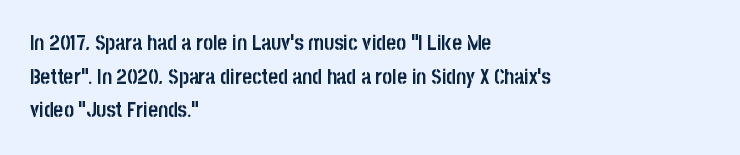
The image shows 21 px bold type, upright; set left-aligned, normal line spacing (1.6x), normal letter spacing, not underlined.
